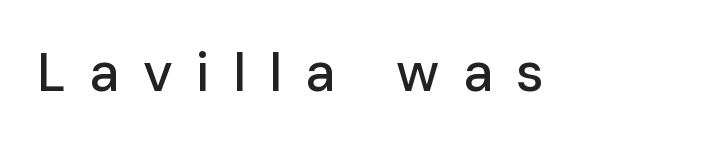
Here the designer chose a conventional face with non-uniform glyph widths. Students, note that the glyphs here are deliberately spaced far apart. Bare-footed words on every line. This sample uses a sans-serif face.
